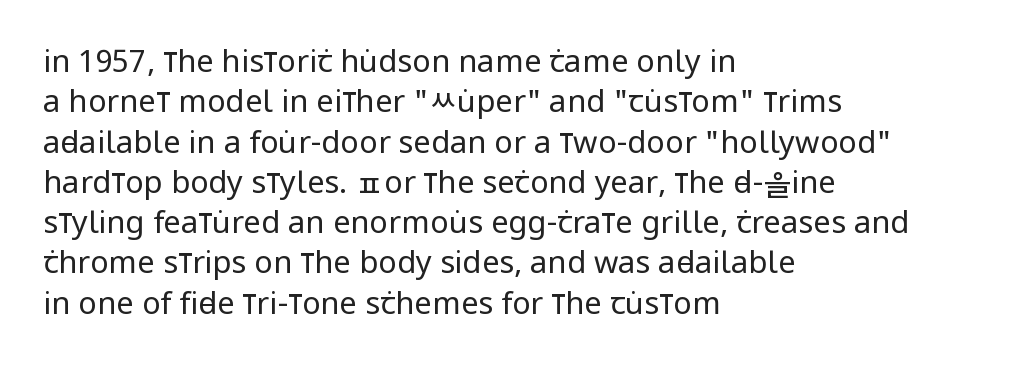
{"serif": "no", "italic": "no", "bold": "no", "weight": "regular", "width": "condensed", "stroke_contrast": "low", "x_height": "large", "monospaced": "no", "underline": "no", "align": "left", "line_spacing": "normal", "line_spacing_ratio": 1.3, "letter_spacing": "normal", "letter_spacing_em": 0.0, "glyph_px": 31}
